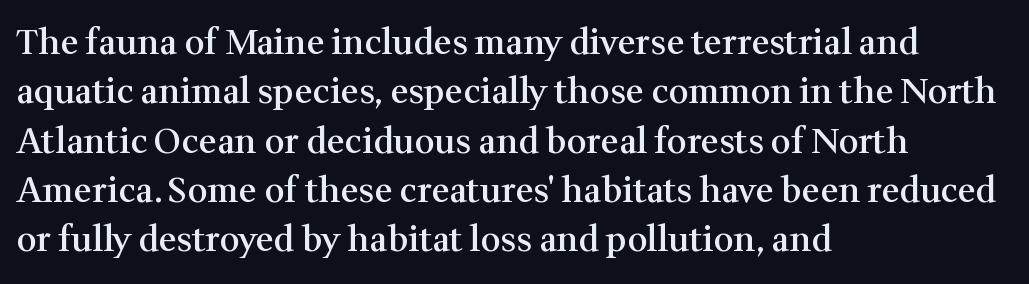
{"serif": "yes", "italic": "no", "bold": "semi", "weight": "semibold", "width": "normal", "stroke_contrast": "medium", "x_height": "medium", "monospaced": "no", "underline": "no", "align": "left", "line_spacing": "normal", "line_spacing_ratio": 1.41, "letter_spacing": "normal", "letter_spacing_em": 0.0, "glyph_px": 35}
